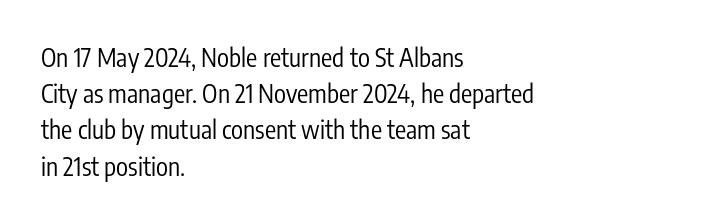
The cut favours lightness, reaching ordinary text weight at its darkest. Left-aligned paragraph, ragged on the right. There is no visible air inserted between adjacent glyphs. Has an underline been added? It has not. Upright lettering throughout. Leading matches the norm, producing a regular column.
